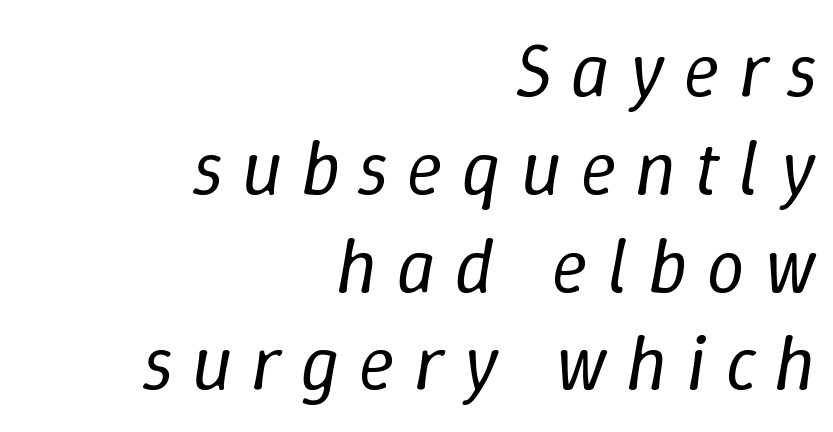
Lines of text with bare space underneath. Leading: standard. Notice how the stems are inclined rather than vertical — that's the hallmark of italics. The strokes are not fattened; the text isn't bold. The face used here is rendered with a markedly widened letterfit.
